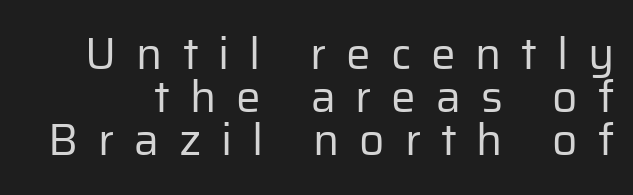
{"serif": "no", "italic": "no", "bold": "no", "weight": "regular", "width": "normal", "stroke_contrast": "low", "x_height": "medium", "monospaced": "no", "underline": "no", "line_spacing": "tight", "line_spacing_ratio": 0.98, "letter_spacing": "wide", "letter_spacing_em": 0.45, "glyph_px": 44}
